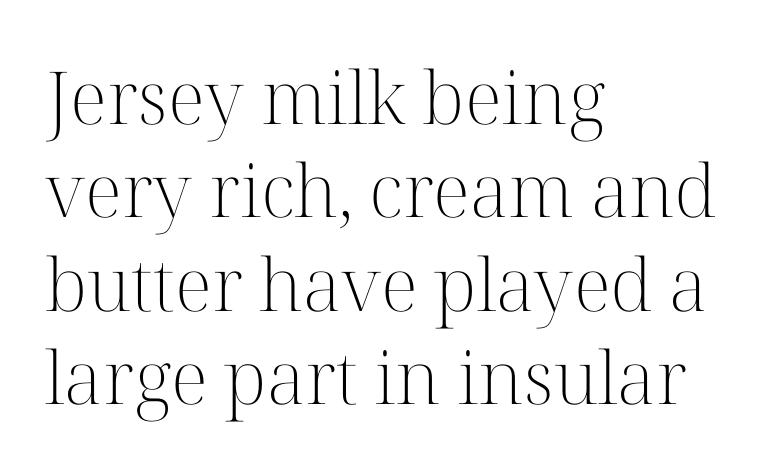
{"serif": "yes", "italic": "no", "bold": "no", "weight": "light", "width": "normal", "stroke_contrast": "high", "x_height": "medium", "monospaced": "no", "underline": "no", "align": "left", "line_spacing": "normal", "line_spacing_ratio": 1.28, "letter_spacing": "normal", "letter_spacing_em": 0.0, "glyph_px": 73}
